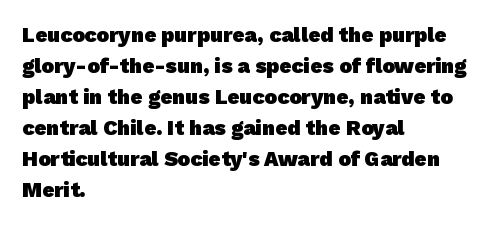
The image shows 21 px bold type; set left-aligned, normal line spacing (1.48x), normal letter spacing, not underlined.
